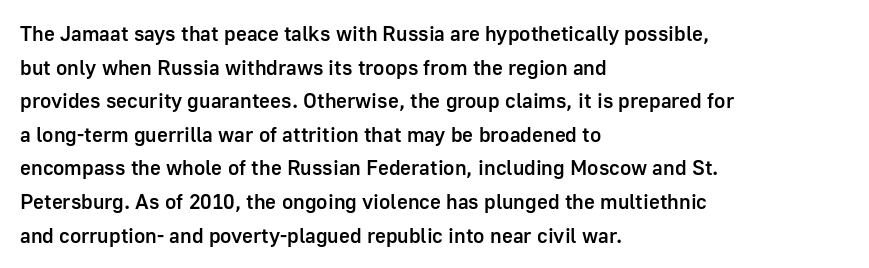
In terms of leading, this rendering sits right in the middle. These words are printed semibold, heavier than regular yet not bold. One-word summary of the alignment: left. Underline: absent.
